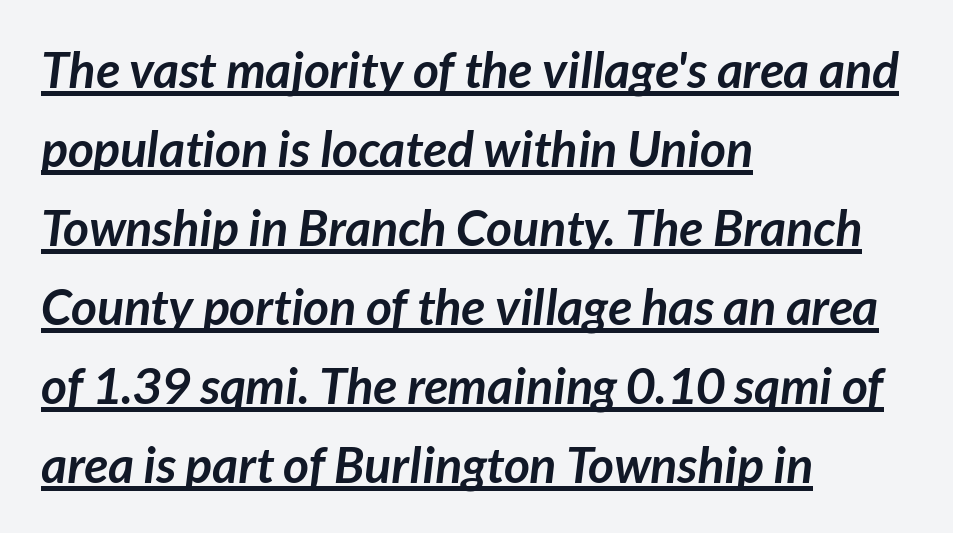
Varying glyph widths throughout — classic text-font behaviour. As a designer I'd log this as weight 700, bold. Reading down the block, your eye returns to a fixed left position each line. This block has exactly the height ordinary leading produces. Classification — sans serif. The line texture is even and compact thanks to regular tracking.
